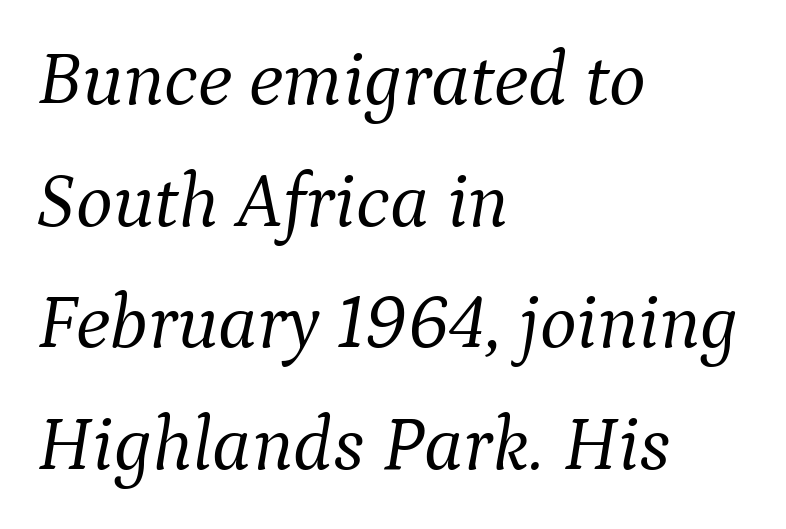
Q: Is the text bold? A: No.
Q: Is the text italic (slanted)? A: Yes, it leans right by about 9 degrees.
Q: Is the typeface a serif or a sans-serif typeface? A: Serif.
Q: Is the text underlined? A: No.
Q: How is the paragraph aligned? A: Left-aligned.
Q: Is the spacing between letters normal or unusually wide? A: Normal.
Q: Is the spacing between lines tight, normal or loose? A: Normal.
Q: Width (condensed, normal, or wide)? A: Normal.
Q: Stroke contrast? A: Medium.
Q: x-height? A: Medium.
Q: Monospaced? A: No.
